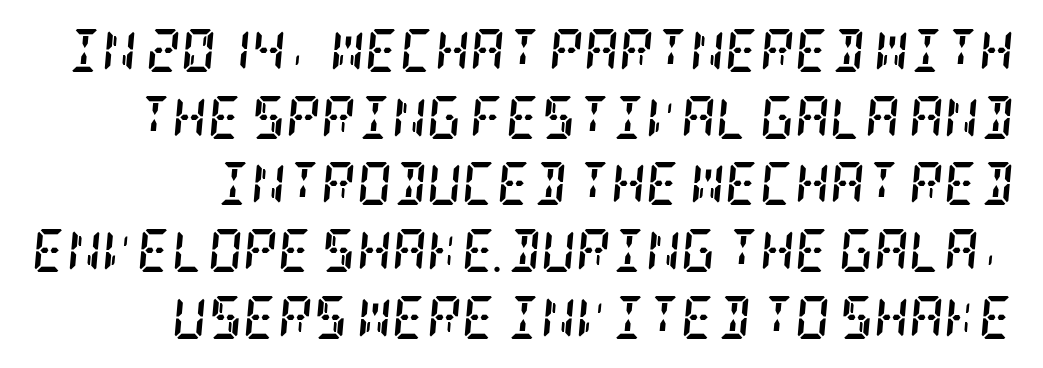
Q: Is the text bold? A: Yes.
Q: Is the text italic (slanted)? A: Yes, it leans right by about 5 degrees.
Q: Is the typeface a serif or a sans-serif typeface? A: Serif.
Q: Is the text underlined? A: No.
Q: Is the spacing between letters normal or unusually wide? A: Normal.
Q: Is the spacing between lines tight, normal or loose? A: Normal.
Q: Width (condensed, normal, or wide)? A: Condensed.
Q: Stroke contrast? A: Low.
Q: x-height? A: Large.
